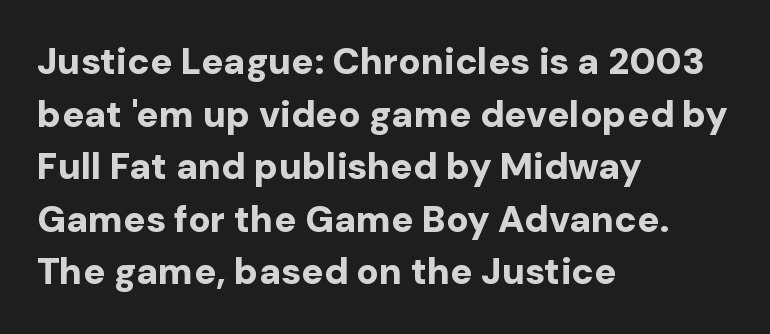
The leading is moderate, giving the passage an even texture. Observe the absence of serifs on each vertical stroke in this sample. You'd pick this weight for a headline — it's a proper bold. The area under the type is left untouched. Each letter keeps its own natural width here, so spacing adapts to shape. In terms of posture, this sample is upright.
